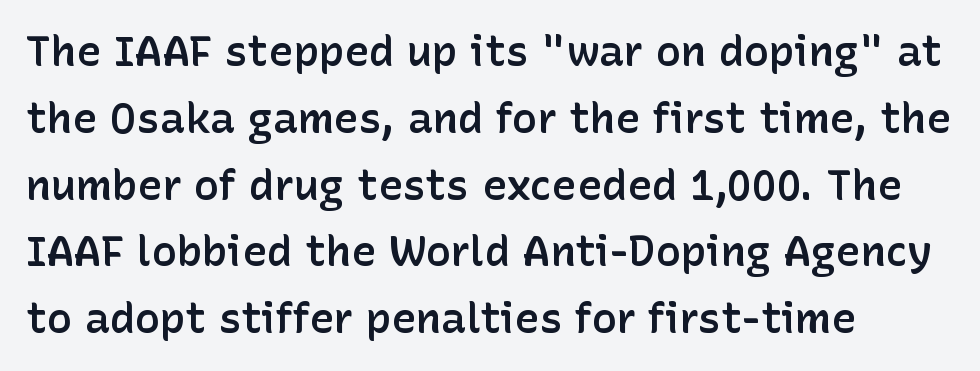
The image shows 42 px semibold sans-serif type, upright; set left-aligned, normal line spacing (1.59x), normal letter spacing, not underlined; low stroke contrast and a medium x-height.
